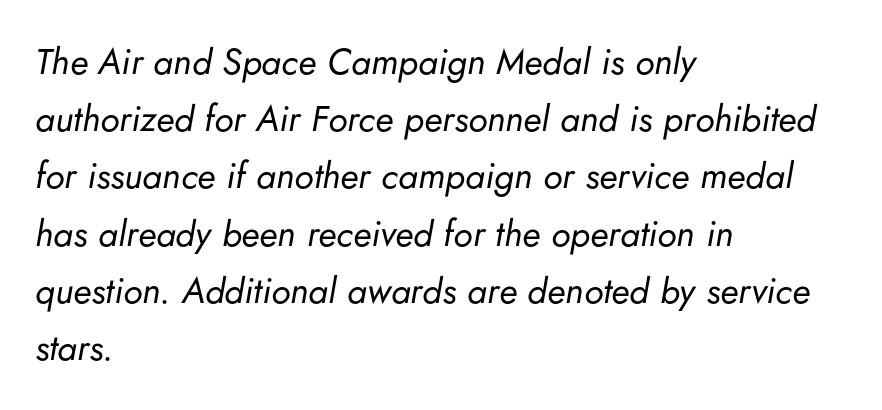
The image shows 36 px regular-weight type, italic (leaning right); set left-aligned, normal line spacing (1.59x), normal letter spacing, not underlined; low stroke contrast and a small x-height.
